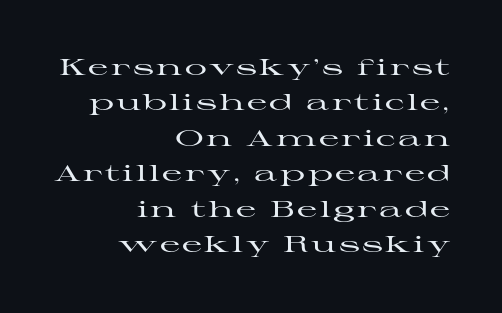
Q: Is the text italic (slanted)? A: No, it is upright.
Q: Is the text underlined? A: No.
Q: How is the paragraph aligned? A: Right-aligned.
Q: Is the spacing between lines tight, normal or loose? A: Normal.
